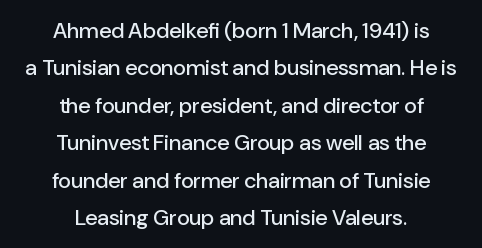
{"italic": "no", "underline": "no", "align": "center", "line_spacing": "normal", "line_spacing_ratio": 1.7, "letter_spacing": "normal", "letter_spacing_em": 0.0, "glyph_px": 22}
